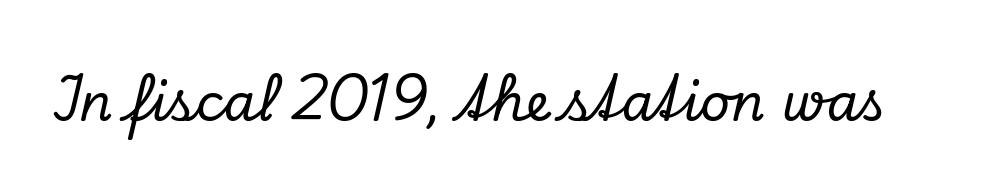
The image shows 52 px serif type, italic (leaning right); set normal letter spacing, not underlined; low stroke contrast and a small x-height.
